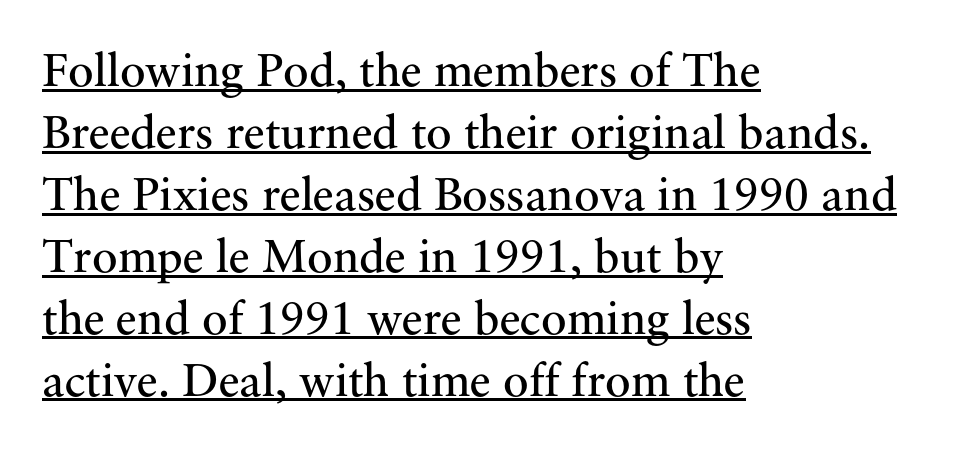
{"serif": "yes", "italic": "no", "bold": "no", "weight": "regular", "width": "normal", "stroke_contrast": "medium", "x_height": "small", "monospaced": "no", "underline": "yes", "align": "left", "line_spacing": "normal", "line_spacing_ratio": 1.29, "letter_spacing": "normal", "letter_spacing_em": 0.0, "glyph_px": 48}
